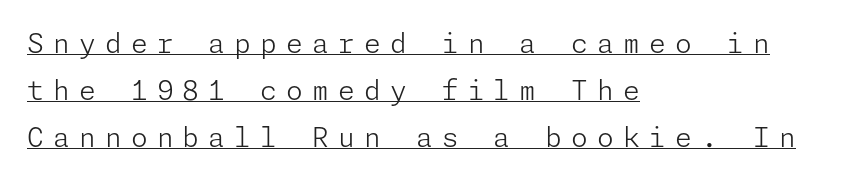
Each stroke keeps to a modest, everyday thickness or less. Does the copy run flush right? No — it runs flush left. Letter spacing: wide. Each line of the rendering has a horizontal stroke beneath the glyphs. In terms of posture, this sample is upright.
